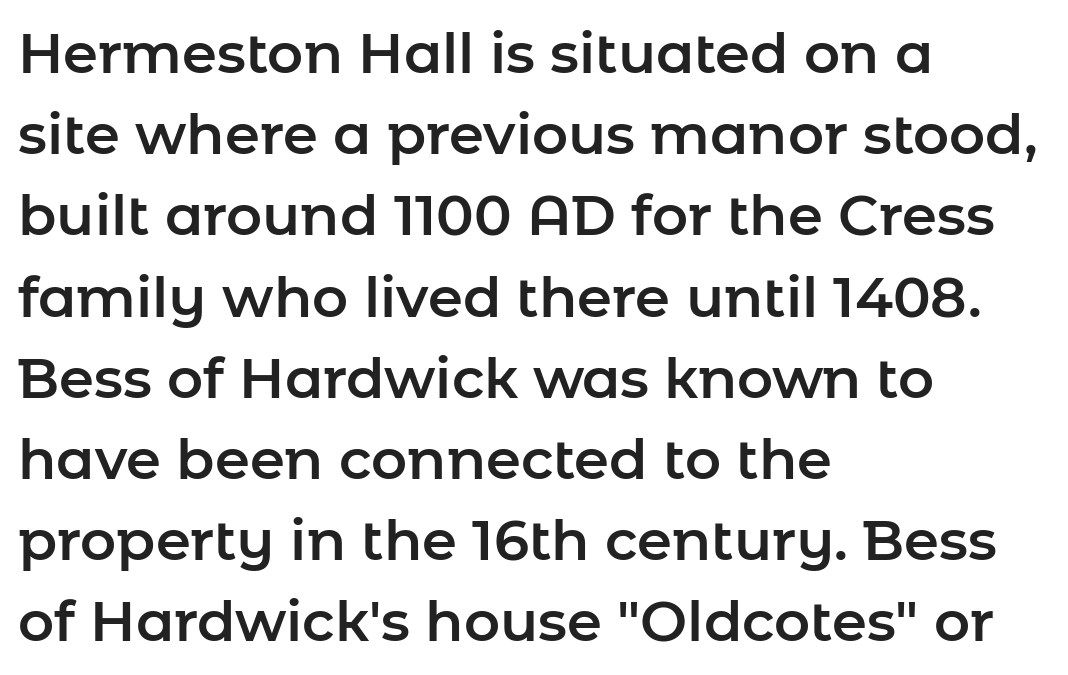
{"serif": "no", "italic": "no", "width": "normal", "stroke_contrast": "low", "x_height": "medium", "monospaced": "no", "underline": "no", "align": "left", "line_spacing": "normal", "line_spacing_ratio": 1.45, "letter_spacing": "normal", "letter_spacing_em": 0.0, "glyph_px": 56}
